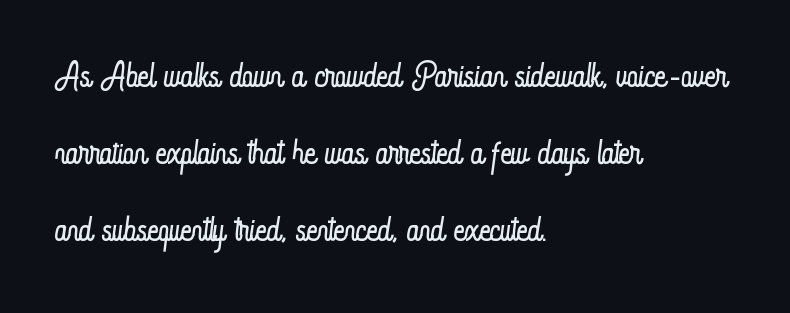
Q: Is the text bold? A: No.
Q: Is the text underlined? A: No.
Q: How is the paragraph aligned? A: Left-aligned.
Q: Is the spacing between letters normal or unusually wide? A: Normal.
Q: Is the spacing between lines tight, normal or loose? A: Normal.
Q: Width (condensed, normal, or wide)? A: Condensed.
Q: Stroke contrast? A: Low.
Q: x-height? A: Small.
Q: Monospaced? A: No.
